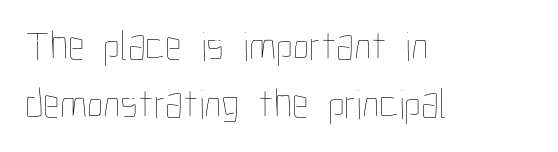
The image shows 42 px thin, condensed type, upright; set left-aligned, normal line spacing (1.39x), normal letter spacing, not underlined; low stroke contrast and a medium x-height.
